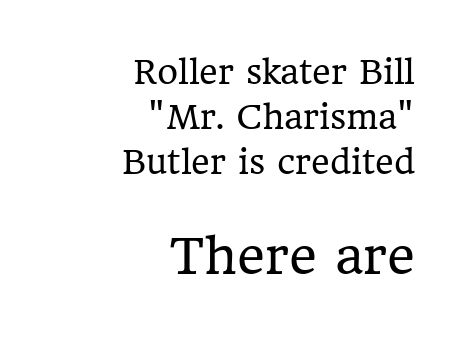
The font's upright variant was chosen for this text. Tracking here is standard; glyphs follow each other at the usual distance. Line spacing here is normal. The designer gave the closing block more size than the opening block.
